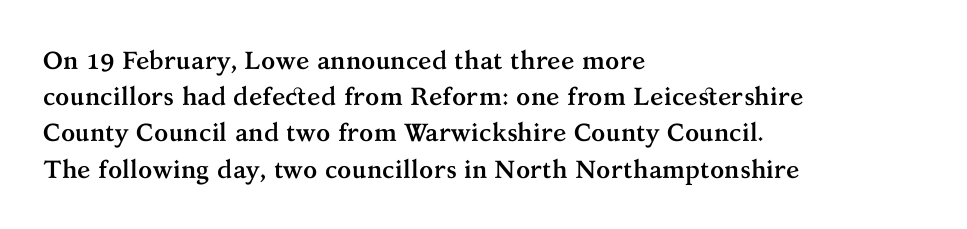
{"italic": "no", "bold": "yes", "underline": "no", "align": "left", "line_spacing": "normal", "line_spacing_ratio": 1.45, "letter_spacing": "normal", "letter_spacing_em": 0.0, "glyph_px": 25}
